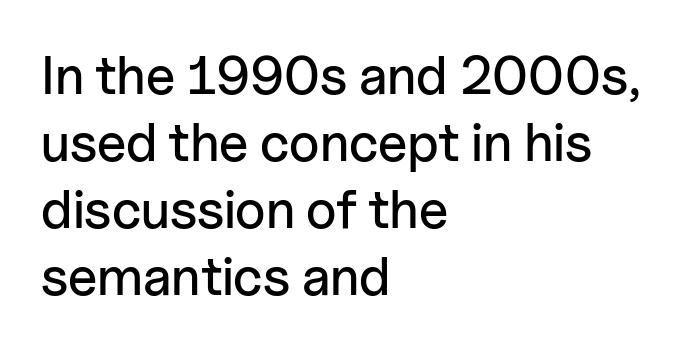
{"serif": "no", "italic": "no", "width": "normal", "stroke_contrast": "low", "x_height": "medium", "monospaced": "no", "underline": "no", "align": "left", "line_spacing_ratio": 1.24, "letter_spacing": "normal", "letter_spacing_em": 0.0, "glyph_px": 54}
